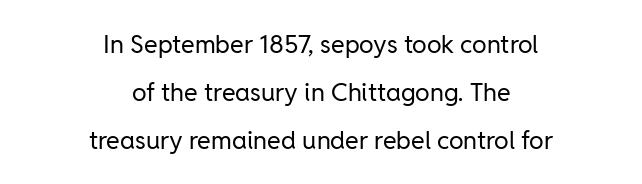
Nothing unusual about the tracking: characters are spaced as the font intends. Summary of weight: not heavy and not bold. Plain, unruled lines of type. When letters stand straight like this, we call the style roman or upright. Vertically, the passage feels expansive, rows floating well apart.
